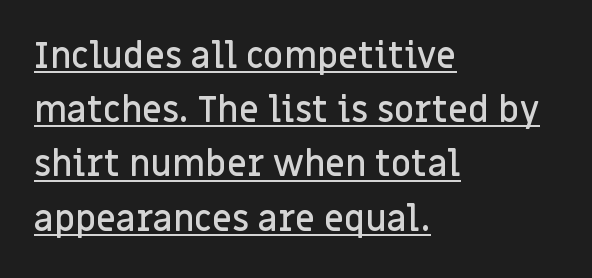
Q: Is the text bold? A: Semi-bold.
Q: Is the text italic (slanted)? A: No, it is upright.
Q: Is the typeface a serif or a sans-serif typeface? A: Sans-serif.
Q: Is the text underlined? A: Yes.
Q: How is the paragraph aligned? A: Left-aligned.
Q: Is the spacing between letters normal or unusually wide? A: Normal.
Q: Is the spacing between lines tight, normal or loose? A: Normal.
Q: Width (condensed, normal, or wide)? A: Normal.
Q: Stroke contrast? A: Low.
Q: x-height? A: Large.
Q: Monospaced? A: No.
